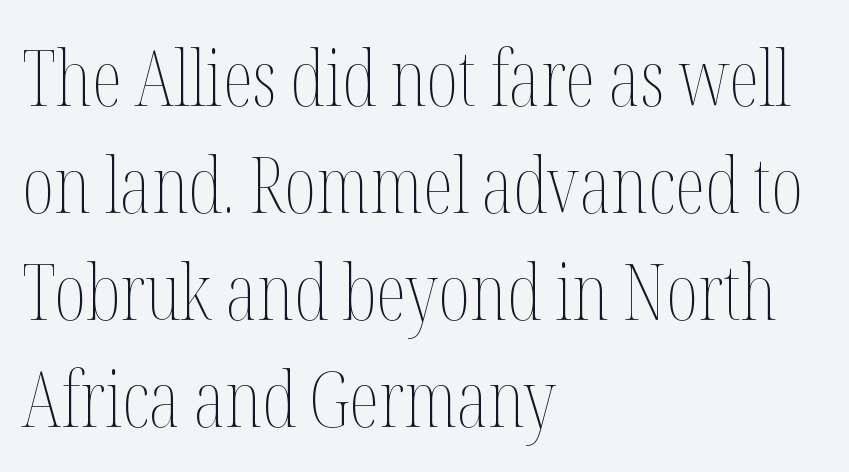
Q: Is the text bold? A: No.
Q: Is the text italic (slanted)? A: No, it is upright.
Q: Is the text underlined? A: No.
Q: How is the paragraph aligned? A: Left-aligned.
Q: Is the spacing between letters normal or unusually wide? A: Normal.
Q: Is the spacing between lines tight, normal or loose? A: Normal.
Q: Width (condensed, normal, or wide)? A: Condensed.
Q: Stroke contrast? A: Medium.
Q: x-height? A: Medium.
Q: Monospaced? A: No.
